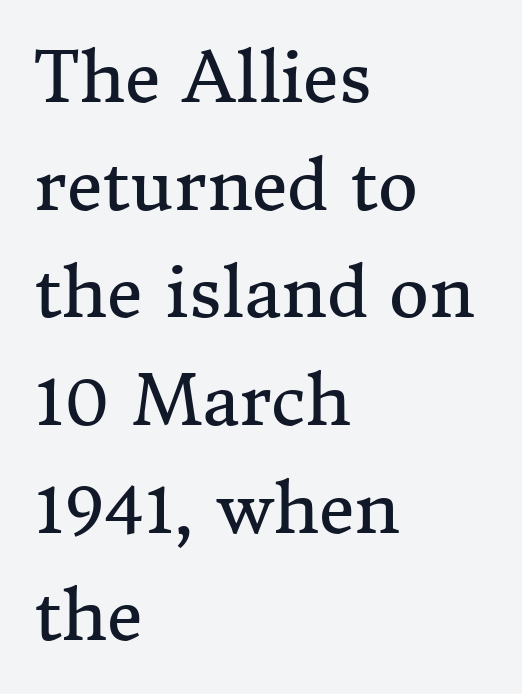
Q: Is the text bold? A: No.
Q: Is the text italic (slanted)? A: No, it is upright.
Q: Is the typeface a serif or a sans-serif typeface? A: Serif.
Q: Is the text underlined? A: No.
Q: How is the paragraph aligned? A: Left-aligned.
Q: Is the spacing between letters normal or unusually wide? A: Normal.
Q: Is the spacing between lines tight, normal or loose? A: Normal.
Q: Width (condensed, normal, or wide)? A: Normal.
Q: Stroke contrast? A: Medium.
Q: x-height? A: Medium.
Q: Monospaced? A: No.
